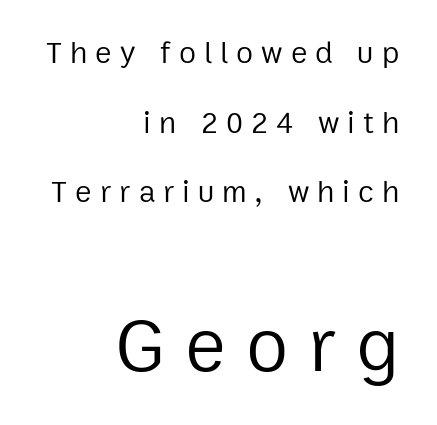
Q: Is the text bold? A: No.
Q: Is the text italic (slanted)? A: No, it is upright.
Q: Is the typeface a serif or a sans-serif typeface? A: Sans-serif.
Q: Is the text underlined? A: No.
Q: How is the paragraph aligned? A: Right-aligned.
Q: Is the spacing between letters normal or unusually wide? A: Unusually wide.
Q: Is the spacing between lines tight, normal or loose? A: Loose.
Q: Which block of text is set in a larger size, the first (top) or the second (bottom)? A: The second (bottom) one.
Q: Width (condensed, normal, or wide)? A: Normal.
Q: Stroke contrast? A: Low.
Q: x-height? A: Medium.
Q: Monospaced? A: No.
